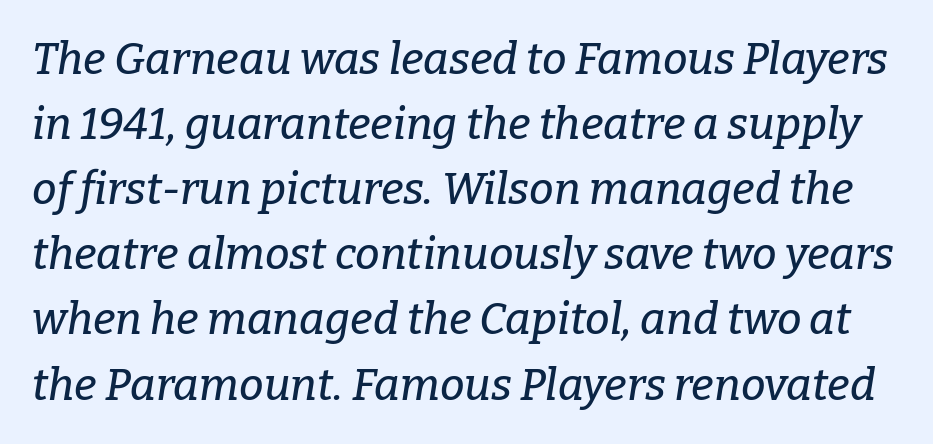
Q: Is the text italic (slanted)? A: Yes, it leans right by about 9 degrees.
Q: Is the typeface a serif or a sans-serif typeface? A: Serif.
Q: Is the text underlined? A: No.
Q: Is the spacing between letters normal or unusually wide? A: Normal.
Q: Is the spacing between lines tight, normal or loose? A: Normal.
Q: Width (condensed, normal, or wide)? A: Normal.
Q: Stroke contrast? A: Low.
Q: x-height? A: Medium.
Q: Monospaced? A: No.
